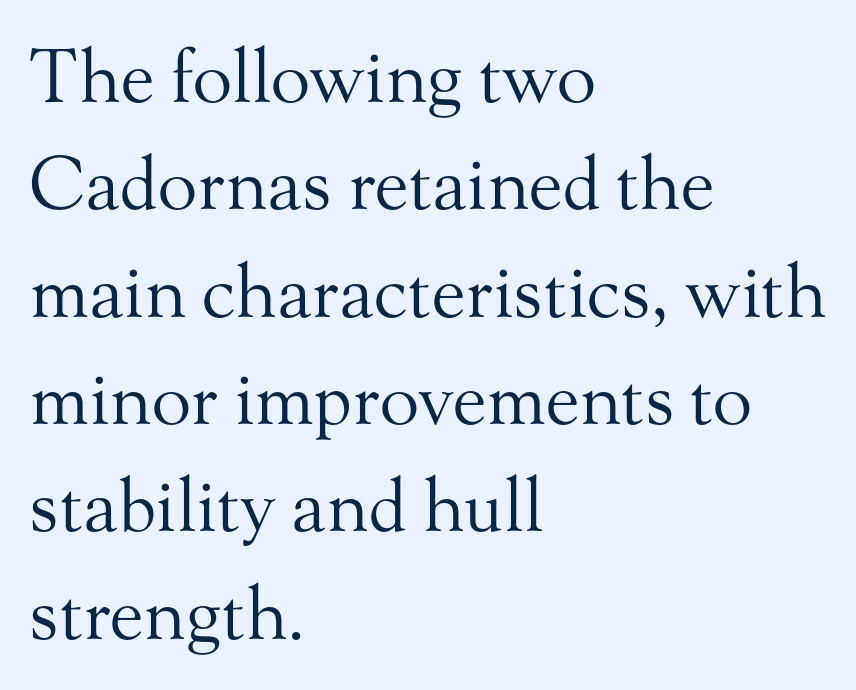
This rendering leaves character spacing at its baseline value. How would I describe the line gaps? Plain and ordinary. The specimen omits any rule beneath the text block's lines. Casual observation: everything's shoved over to the left. Font category for this specimen: serif. The passage shown is typed in a proportional face where columns would drift.
